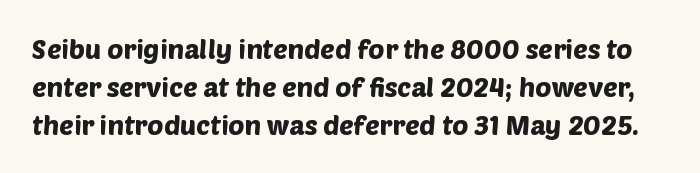
{"underline": "no", "line_spacing": "normal", "line_spacing_ratio": 1.4, "letter_spacing": "normal", "letter_spacing_em": 0.0, "glyph_px": 27}
